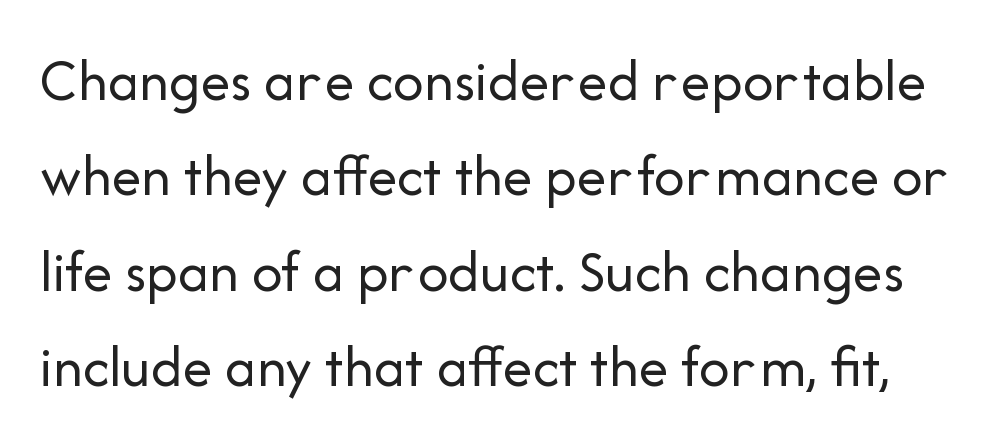
Q: Is the text bold? A: No.
Q: Is the text italic (slanted)? A: No, it is upright.
Q: Is the typeface a serif or a sans-serif typeface? A: Sans-serif.
Q: Is the text underlined? A: No.
Q: Is the spacing between letters normal or unusually wide? A: Normal.
Q: Is the spacing between lines tight, normal or loose? A: Normal.
Q: Width (condensed, normal, or wide)? A: Normal.
Q: Stroke contrast? A: Low.
Q: x-height? A: Medium.
Q: Monospaced? A: No.
